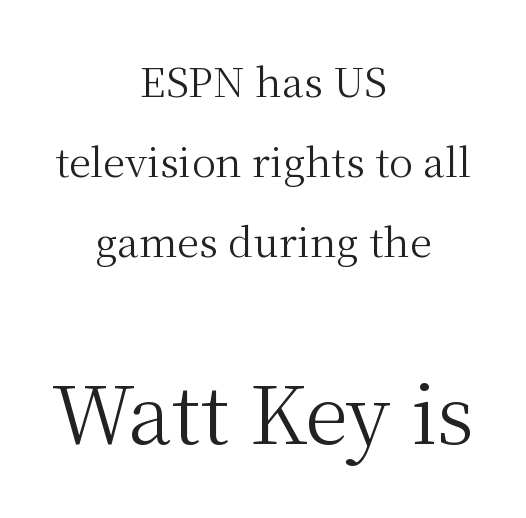
{"serif": "yes", "italic": "no", "bold": "no", "weight": "regular", "width": "normal", "stroke_contrast": "medium", "x_height": "medium", "monospaced": "no", "underline": "no", "align": "center", "line_spacing": "loose", "line_spacing_ratio": 2.0, "letter_spacing": "normal", "letter_spacing_em": 0.0, "larger_block": "second", "size_ratio": 1.98, "glyph_px": 79}
